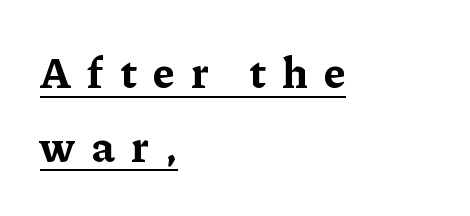
{"serif": "yes", "italic": "no", "bold": "yes", "weight": "bold", "width": "normal", "stroke_contrast": "low", "x_height": "medium", "monospaced": "no", "underline": "yes", "align": "left", "line_spacing_ratio": 1.71, "letter_spacing": "wide", "letter_spacing_em": 0.38, "glyph_px": 43}
